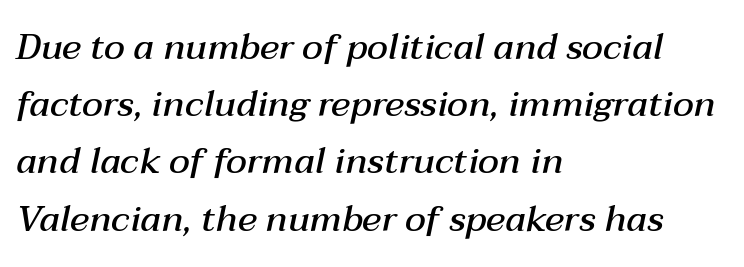
{"italic": "yes", "lean": "right", "slant_degrees": 12, "bold": "semi", "weight": "semibold", "width": "normal", "stroke_contrast": "medium", "x_height": "medium", "monospaced": "no", "underline": "no", "align": "left", "line_spacing": "normal", "line_spacing_ratio": 1.59, "letter_spacing": "normal", "letter_spacing_em": 0.0, "glyph_px": 36}
